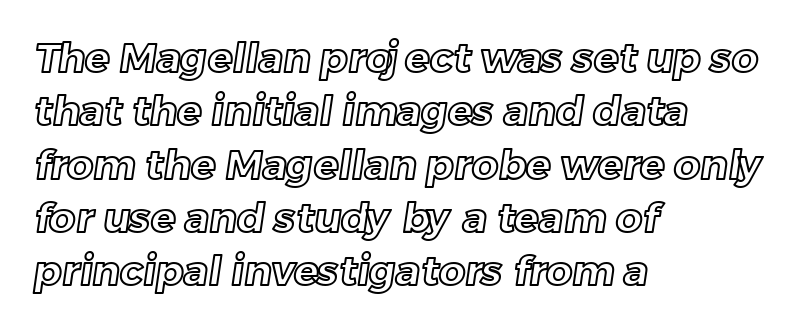
Q: Is the text underlined? A: No.
Q: How is the paragraph aligned? A: Left-aligned.
Q: Is the spacing between letters normal or unusually wide? A: Normal.
Q: Is the spacing between lines tight, normal or loose? A: Normal.
Q: Width (condensed, normal, or wide)? A: Normal.
Q: x-height? A: Medium.
Q: Monospaced? A: No.
